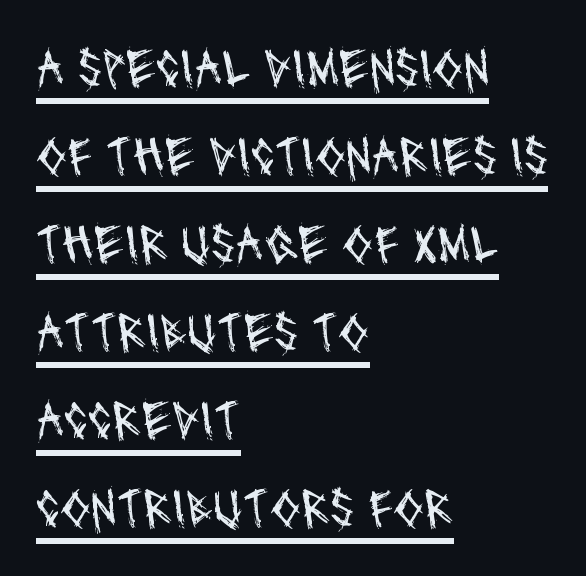
The image shows 55 px regular-weight, condensed sans-serif type; set left-aligned, normal line spacing (1.6x), normal letter spacing, underlined; medium stroke contrast and a large x-height.
